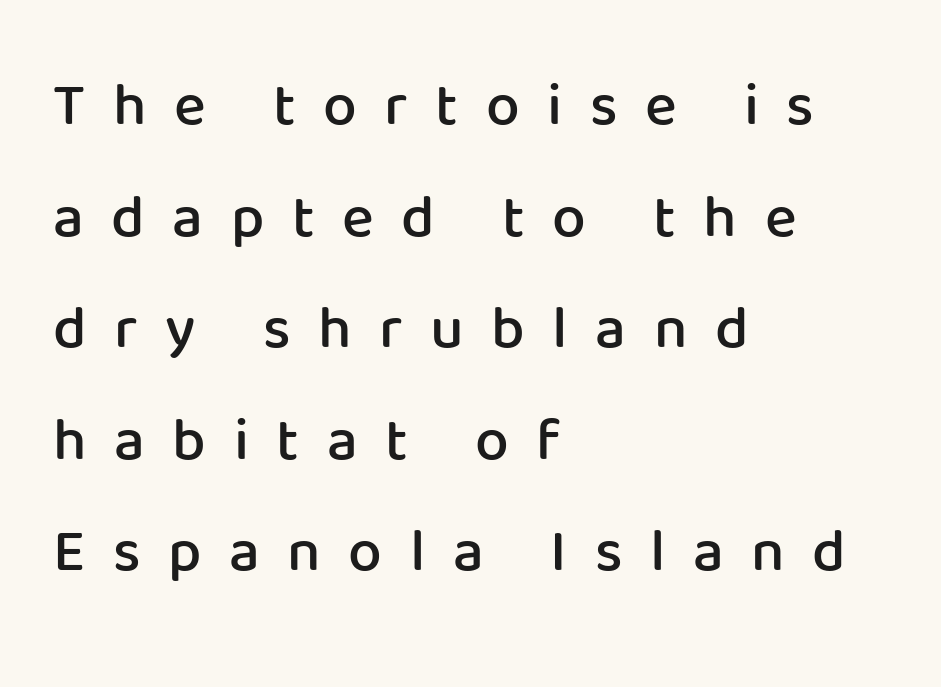
The image shows 60 px semibold sans-serif type, upright; set left-aligned, line spacing 1.86x, unusually wide letter spacing (+0.46 em), not underlined; low stroke contrast and a medium x-height.
